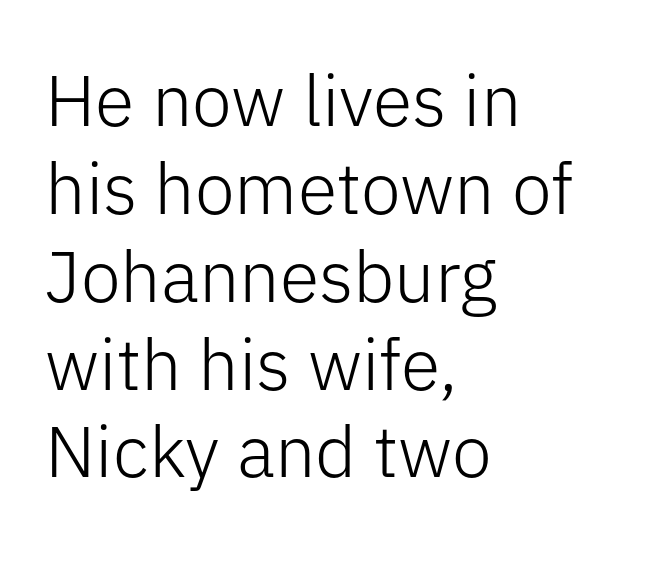
Think of a printed novel: that variable character pitch is what you see here. A quiet, ordinary-to-light weight characterises the typeface. Type style note: lacks serifs. A clean baseline with only descenders dipping below it.
